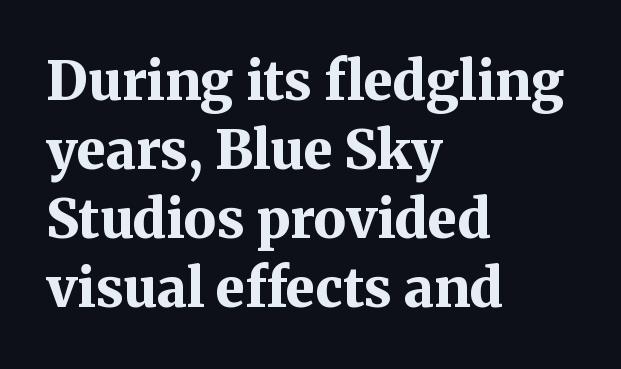
The image shows 54 px bold serif type, upright; set left-aligned, normal line spacing (1.28x), normal letter spacing, not underlined; medium stroke contrast and a medium x-height.
